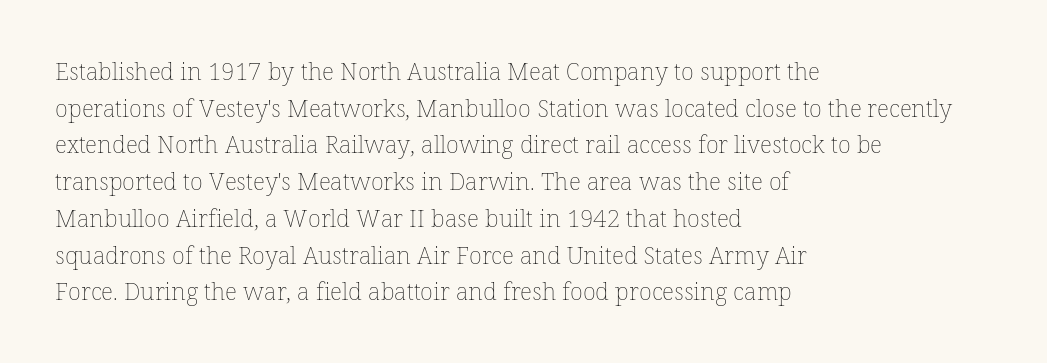
The image shows 24 px text type, upright; set left-aligned, normal line spacing (1.53x), normal letter spacing, not underlined.
